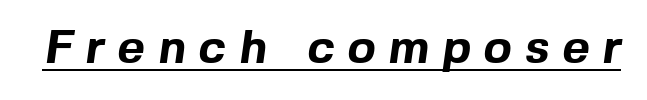
Q: Is the text bold? A: Yes.
Q: Is the typeface a serif or a sans-serif typeface? A: Sans-serif.
Q: Is the text underlined? A: Yes.
Q: Is the spacing between letters normal or unusually wide? A: Unusually wide.
Q: Width (condensed, normal, or wide)? A: Normal.
Q: x-height? A: Medium.
Q: Monospaced? A: No.
